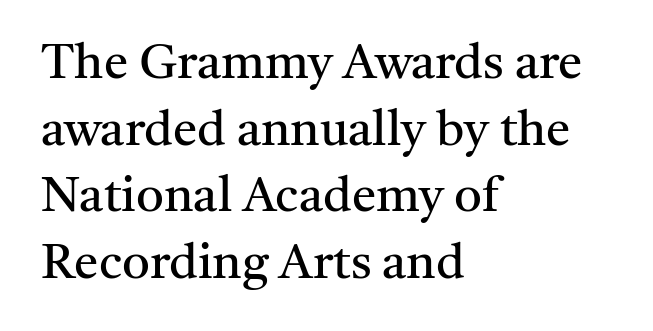
{"serif": "yes", "italic": "no", "bold": "no", "weight": "regular", "width": "normal", "stroke_contrast": "medium", "x_height": "medium", "monospaced": "no", "underline": "no", "align": "left", "line_spacing": "normal", "line_spacing_ratio": 1.36, "letter_spacing": "normal", "letter_spacing_em": 0.0, "glyph_px": 49}
